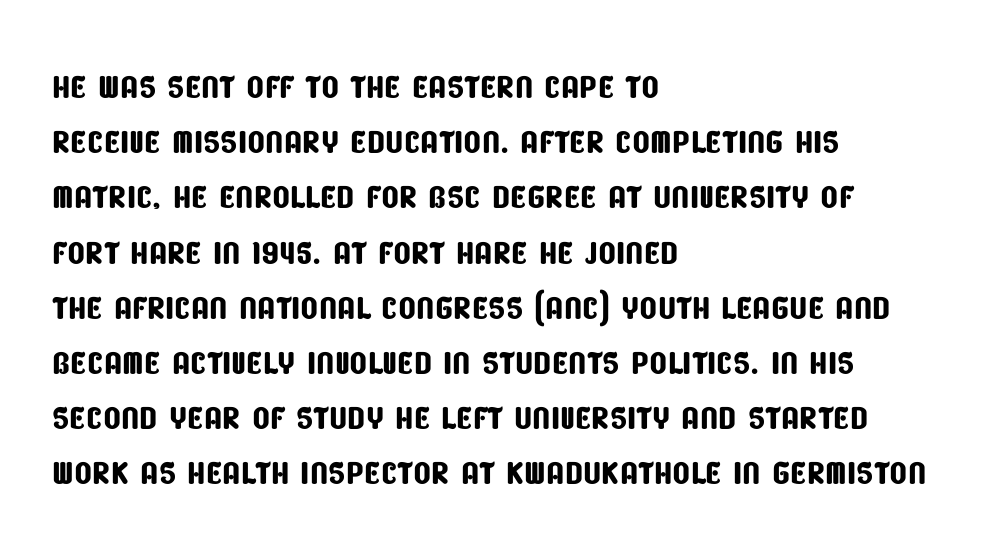
Q: Is the typeface a serif or a sans-serif typeface? A: Sans-serif.
Q: Is the text underlined? A: No.
Q: How is the paragraph aligned? A: Left-aligned.
Q: Is the spacing between letters normal or unusually wide? A: Normal.
Q: Width (condensed, normal, or wide)? A: Condensed.
Q: Stroke contrast? A: Low.
Q: x-height? A: Large.
Q: Monospaced? A: No.
